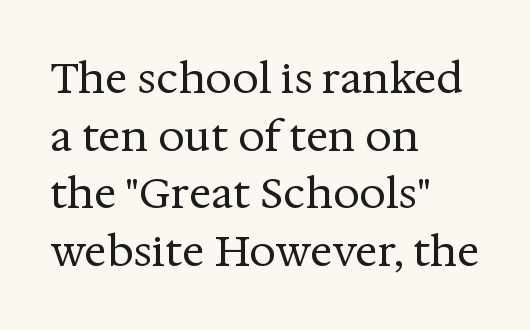
{"serif": "yes", "italic": "no", "bold": "no", "weight": "regular", "width": "normal", "stroke_contrast": "medium", "x_height": "medium", "monospaced": "no", "underline": "no", "align": "left", "line_spacing": "normal", "line_spacing_ratio": 1.37, "letter_spacing": "normal", "letter_spacing_em": 0.0, "glyph_px": 42}
